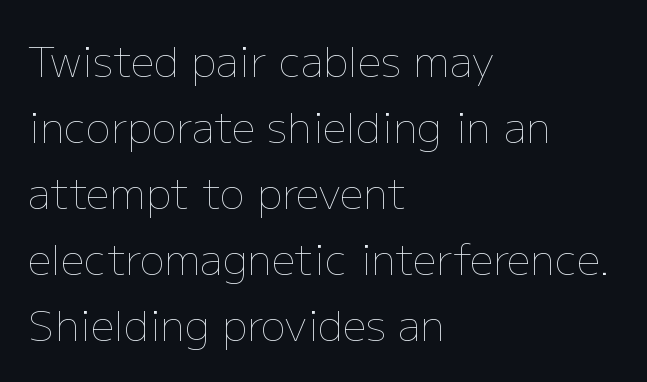
{"italic": "no", "bold": "no", "weight": "thin", "width": "normal", "stroke_contrast": "low", "x_height": "medium", "monospaced": "no", "underline": "no", "align": "left", "line_spacing": "normal", "line_spacing_ratio": 1.57, "letter_spacing": "normal", "letter_spacing_em": 0.0, "glyph_px": 42}
